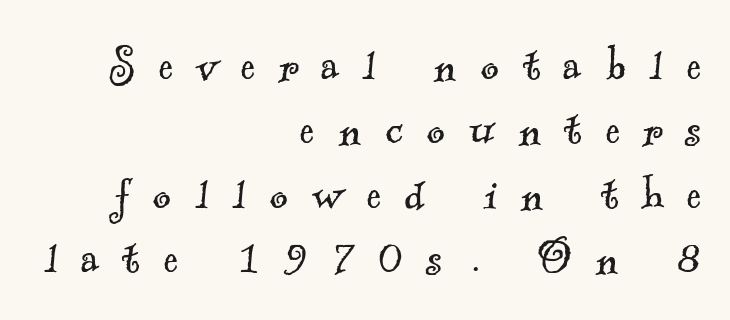
The image shows 56 px light serif type; set right-aligned, tight line spacing (1.15x), unusually wide letter spacing (+0.42 em), not underlined; a small x-height.
